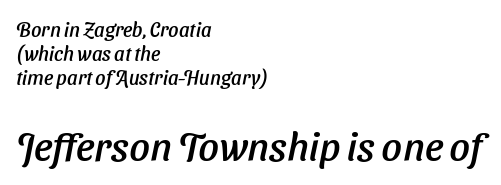
{"width": "normal", "stroke_contrast": "low", "x_height": "medium", "monospaced": "no", "underline": "no", "align": "left", "line_spacing_ratio": 1.2, "letter_spacing": "normal", "letter_spacing_em": 0.0, "larger_block": "second", "size_ratio": 2.0, "glyph_px": 40}
